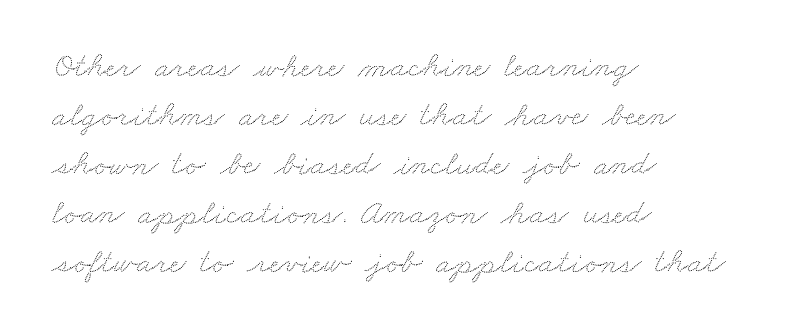
Q: Is the text underlined? A: No.
Q: How is the paragraph aligned? A: Left-aligned.
Q: Is the spacing between letters normal or unusually wide? A: Normal.
Q: Is the spacing between lines tight, normal or loose? A: Normal.
Q: Width (condensed, normal, or wide)? A: Wide.
Q: Stroke contrast? A: Low.
Q: x-height? A: Small.
Q: Monospaced? A: No.
